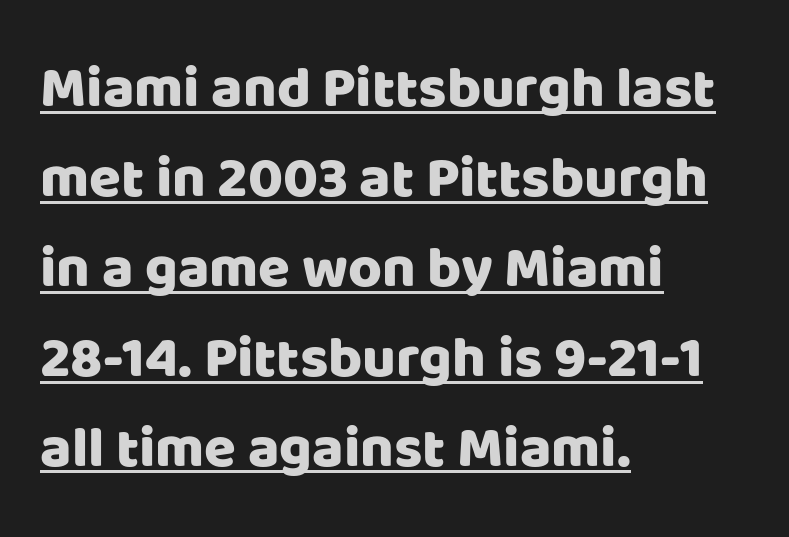
The image shows 58 px sans-serif type, upright; set left-aligned, normal line spacing (1.55x), normal letter spacing, underlined; low stroke contrast and a large x-height.
